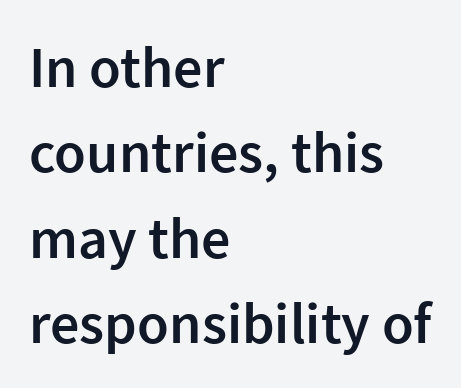
Every row of glyphs begins at an identical x-position on the left. How are the letters spaced? Ordinarily, with no added tracking. This sample has the flowing, uneven cadence of proportional lettering. Font category for this specimen: sans-serif.
